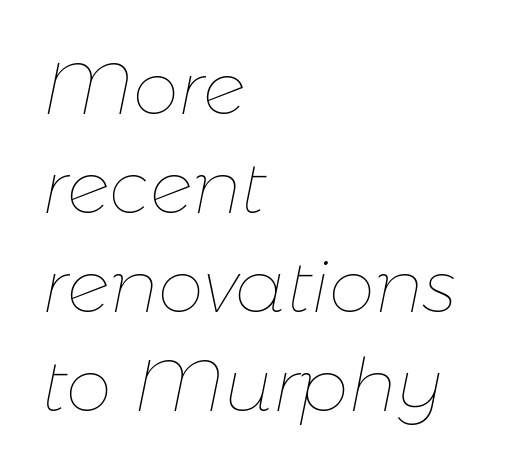
Nobody drew a line under any word here. Letters have the restrained weight of plain body copy at most. The rendering uses natural spacing where letterforms have individual widths. The rendering keeps characters at their native spacing. The rows are spaced the way most documents space them. This is oblique type, the kind used for emphasis or titles.
